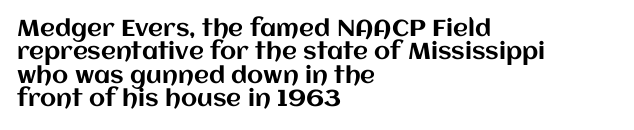
The image shows 23 px text type, upright; set left-aligned, tight line spacing (1.02x), normal letter spacing, not underlined.
